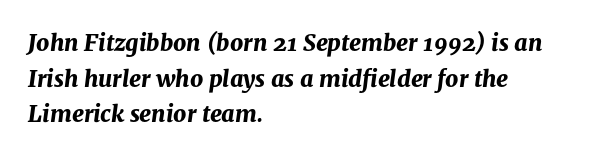
The image shows 23 px bold type, italic (leaning right); set left-aligned, normal line spacing (1.55x), normal letter spacing, not underlined.
